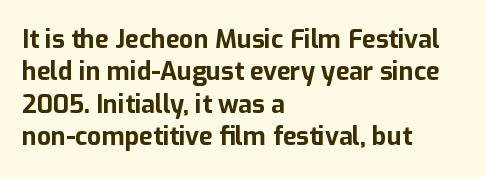
The image shows 25 px bold type, upright; set left-aligned, normal line spacing (1.3x), normal letter spacing, not underlined.
